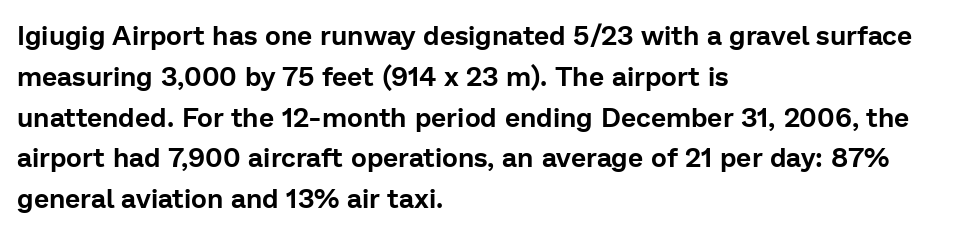
Q: Is the text italic (slanted)? A: No, it is upright.
Q: Is the text underlined? A: No.
Q: How is the paragraph aligned? A: Left-aligned.
Q: Is the spacing between letters normal or unusually wide? A: Normal.
Q: Is the spacing between lines tight, normal or loose? A: Normal.
